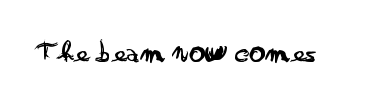
{"serif": "no", "italic": "no", "bold": "no", "weight": "regular", "width": "wide", "stroke_contrast": "low", "x_height": "small", "monospaced": "no", "underline": "no", "letter_spacing": "normal", "letter_spacing_em": 0.0, "glyph_px": 32}
